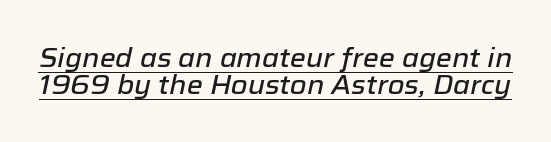
Q: Is the text italic (slanted)? A: Yes, it leans right by about 12 degrees.
Q: Is the text underlined? A: Yes.
Q: Is the spacing between letters normal or unusually wide? A: Normal.
Q: Is the spacing between lines tight, normal or loose? A: Tight.
